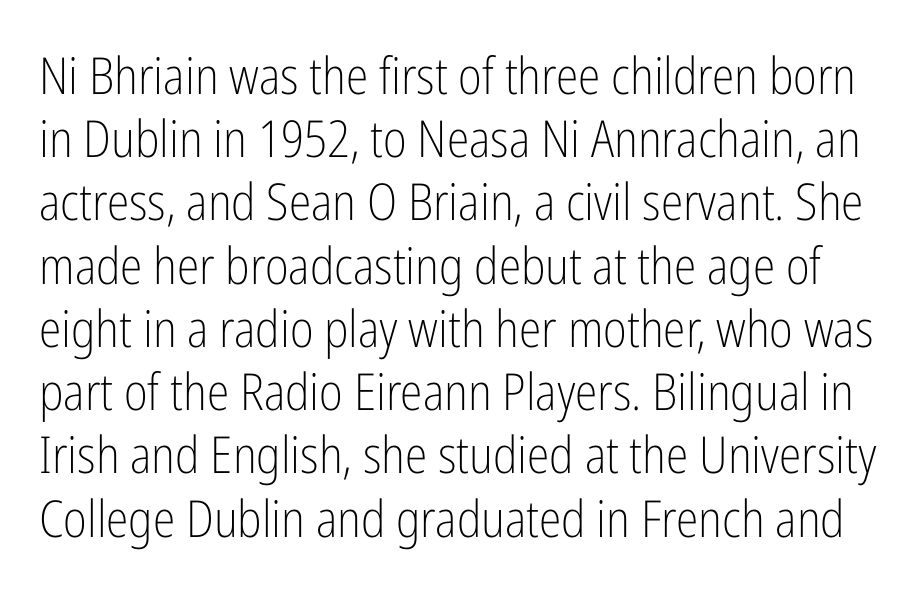
The image shows 51 px light, condensed sans-serif type, upright; set line spacing 1.24x, normal letter spacing, not underlined; low stroke contrast and a medium x-height.
